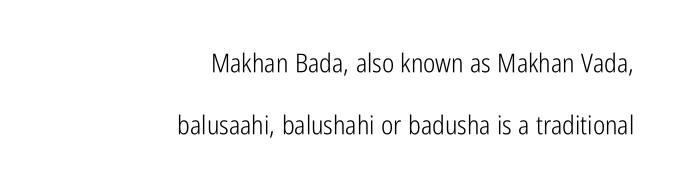
Q: Is the text bold? A: No.
Q: Is the text italic (slanted)? A: No, it is upright.
Q: Is the text underlined? A: No.
Q: How is the paragraph aligned? A: Right-aligned.
Q: Is the spacing between letters normal or unusually wide? A: Normal.
Q: Is the spacing between lines tight, normal or loose? A: Loose.
